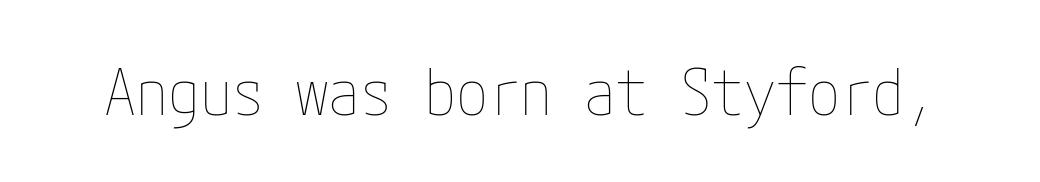
The image shows 64 px thin, condensed type, upright; set normal letter spacing, not underlined; low stroke contrast and a medium x-height.
